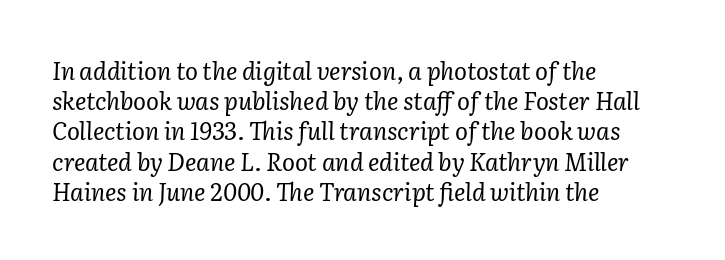
{"italic": "yes", "lean": "right", "slant_degrees": 2, "bold": "no", "underline": "no", "align": "left", "line_spacing": "normal", "line_spacing_ratio": 1.26, "letter_spacing": "normal", "letter_spacing_em": 0.0, "glyph_px": 24}
